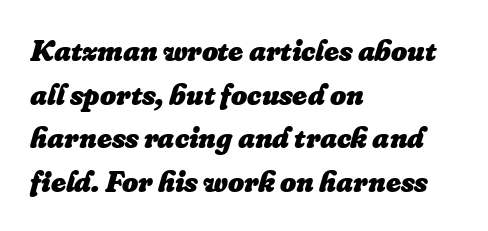
Q: Is the text bold? A: Yes.
Q: Is the text italic (slanted)? A: Yes, it leans right by about 16 degrees.
Q: Is the text underlined? A: No.
Q: How is the paragraph aligned? A: Left-aligned.
Q: Is the spacing between letters normal or unusually wide? A: Normal.
Q: Is the spacing between lines tight, normal or loose? A: Normal.
Q: Width (condensed, normal, or wide)? A: Normal.
Q: Stroke contrast? A: Low.
Q: x-height? A: Small.
Q: Monospaced? A: No.
